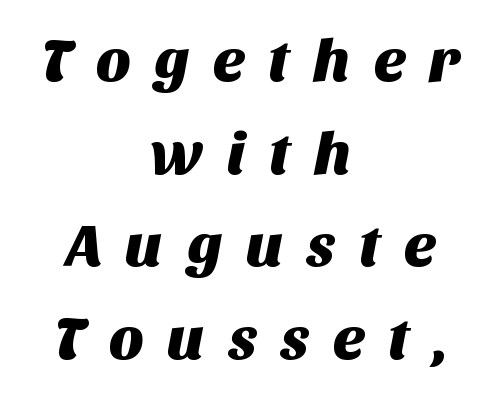
Q: Is the typeface a serif or a sans-serif typeface? A: Sans-serif.
Q: Is the text underlined? A: No.
Q: How is the paragraph aligned? A: Centered.
Q: Is the spacing between letters normal or unusually wide? A: Unusually wide.
Q: Is the spacing between lines tight, normal or loose? A: Normal.
Q: Width (condensed, normal, or wide)? A: Normal.
Q: Stroke contrast? A: Medium.
Q: x-height? A: Large.
Q: Monospaced? A: No.
